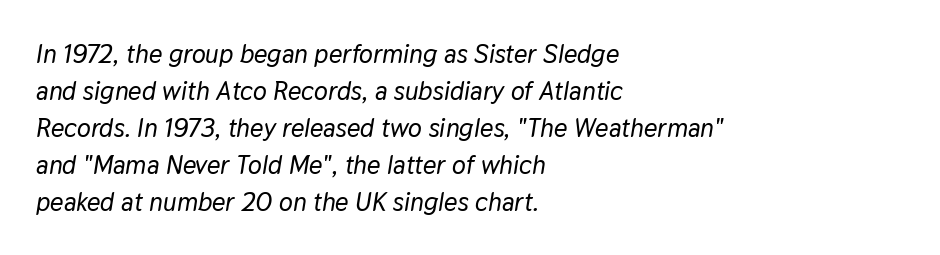
Q: Is the text italic (slanted)? A: Yes, it leans right by about 9 degrees.
Q: Is the text underlined? A: No.
Q: How is the paragraph aligned? A: Left-aligned.
Q: Is the spacing between letters normal or unusually wide? A: Normal.
Q: Is the spacing between lines tight, normal or loose? A: Normal.
